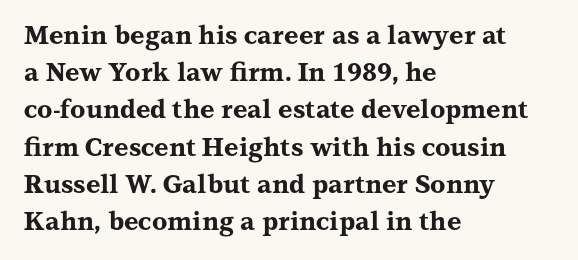
Q: Is the text bold? A: Yes.
Q: Is the text italic (slanted)? A: No, it is upright.
Q: Is the text underlined? A: No.
Q: How is the paragraph aligned? A: Left-aligned.
Q: Is the spacing between letters normal or unusually wide? A: Normal.
Q: Is the spacing between lines tight, normal or loose? A: Normal.
